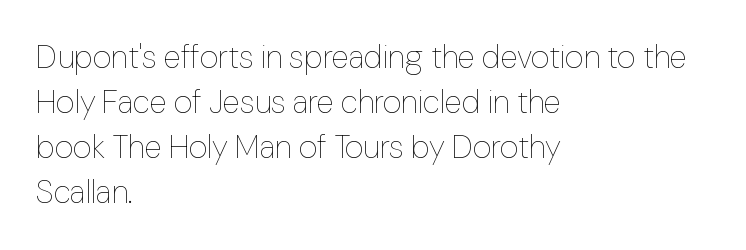
{"italic": "no", "bold": "no", "weight": "thin", "width": "normal", "stroke_contrast": "low", "x_height": "medium", "monospaced": "no", "underline": "no", "align": "left", "line_spacing": "normal", "line_spacing_ratio": 1.41, "letter_spacing": "normal", "letter_spacing_em": 0.0, "glyph_px": 32}
